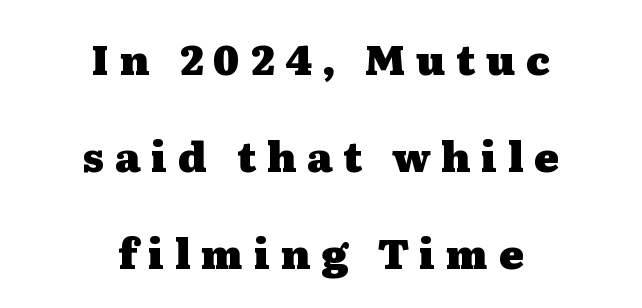
The passage shown is typed in a proportional face where columns would drift. Rendered with straight, roman letterforms. The passage shown is typeset with a serif family. The words here are not underlined. The designer dialed line spacing up above the default. Words appear elongated and porous because spacing is wide.
